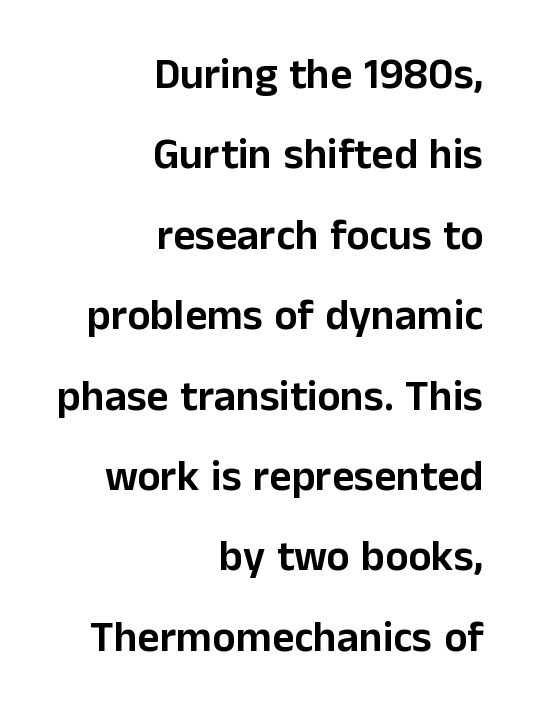
A typesetter would call this proportional, since set widths differ per character. To sum up the face: it is a sans, with no serifs. The font's upright variant was chosen for this text. Words float on clear page, feet unadorned. Each word holds together tightly as a unit, with standard inter-letter gaps. Which margin do the lines hug? The right one — the left edge is uneven.
